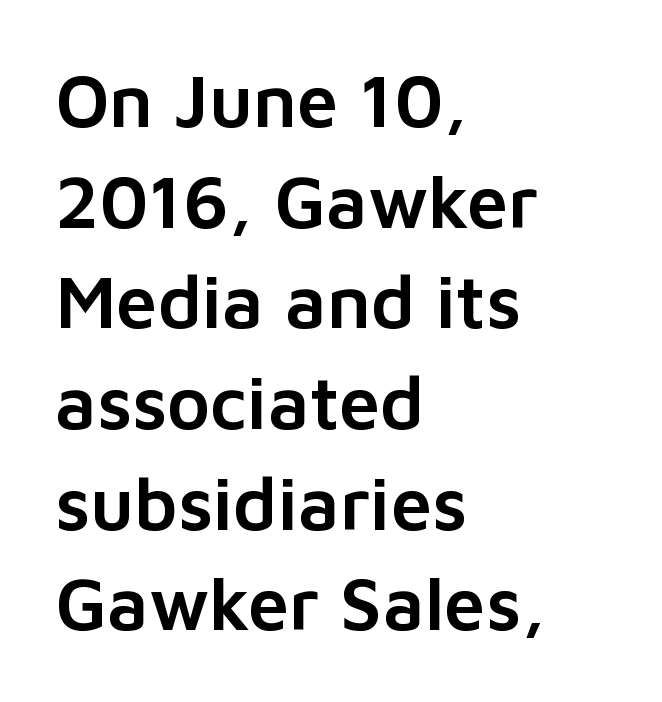
The designer left line spacing at the default. Each line starts at the same left margin while the right side varies. Nothing unusual about the tracking: characters are spaced as the font intends. These lines are composed in type without serifs. Words float on clear page, feet unadorned.
